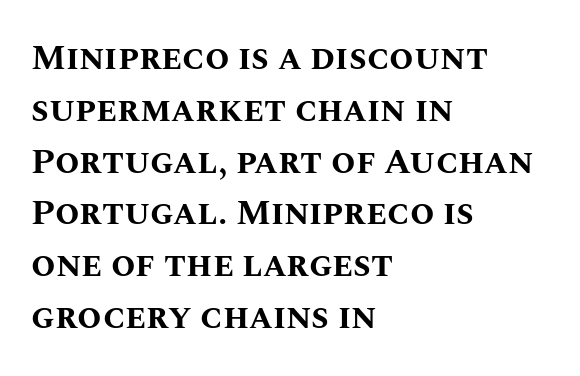
Q: Is the text bold? A: Yes.
Q: Is the text italic (slanted)? A: No, it is upright.
Q: Is the text underlined? A: No.
Q: How is the paragraph aligned? A: Left-aligned.
Q: Is the spacing between letters normal or unusually wide? A: Normal.
Q: Is the spacing between lines tight, normal or loose? A: Normal.
Q: Width (condensed, normal, or wide)? A: Normal.
Q: Stroke contrast? A: Medium.
Q: x-height? A: Large.
Q: Monospaced? A: No.
